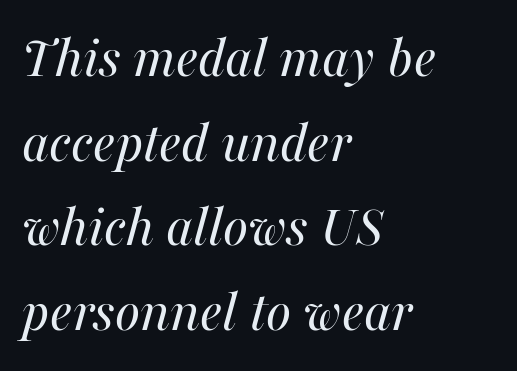
Q: Is the text bold? A: No.
Q: Is the text italic (slanted)? A: Yes, it leans right by about 16 degrees.
Q: Is the text underlined? A: No.
Q: How is the paragraph aligned? A: Left-aligned.
Q: Is the spacing between letters normal or unusually wide? A: Normal.
Q: Is the spacing between lines tight, normal or loose? A: Normal.
Q: Width (condensed, normal, or wide)? A: Normal.
Q: Stroke contrast? A: Medium.
Q: x-height? A: Medium.
Q: Monospaced? A: No.
